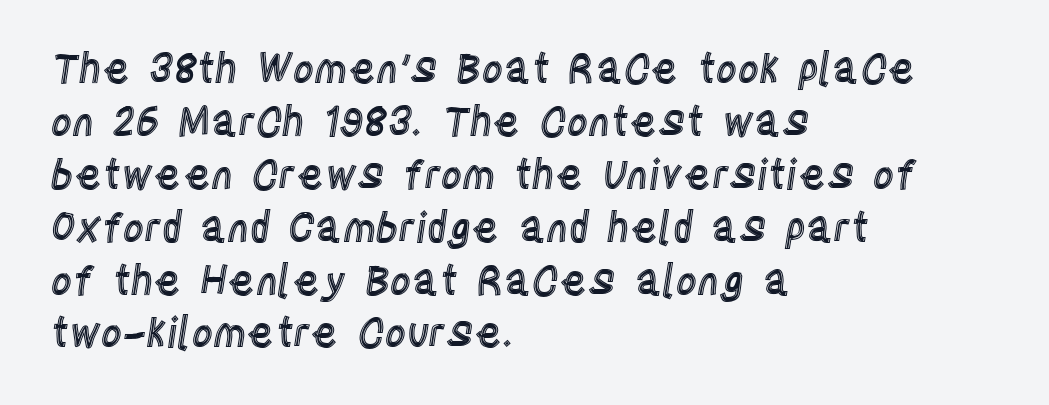
Compared with a centered layout, this one pins lines to the left instead. Do the characters align in a grid? No, the font is proportional. This rendering features lettering with no underline. Does the leading feel generous? No, just average. Standard letterfit; no display-style spreading of the glyphs.
